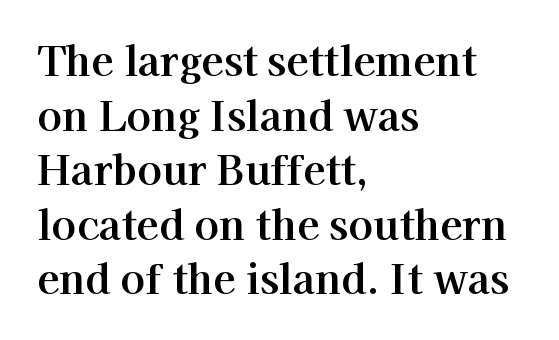
{"serif": "yes", "italic": "no", "width": "normal", "stroke_contrast": "high", "x_height": "medium", "monospaced": "no", "underline": "no", "align": "left", "line_spacing": "normal", "line_spacing_ratio": 1.33, "letter_spacing": "normal", "letter_spacing_em": 0.0, "glyph_px": 41}
